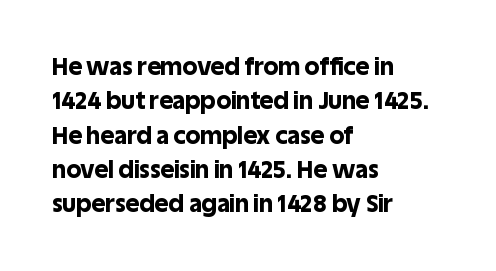
{"italic": "no", "bold": "yes", "underline": "no", "align": "left", "line_spacing": "normal", "line_spacing_ratio": 1.43, "letter_spacing": "normal", "letter_spacing_em": 0.0, "glyph_px": 24}
